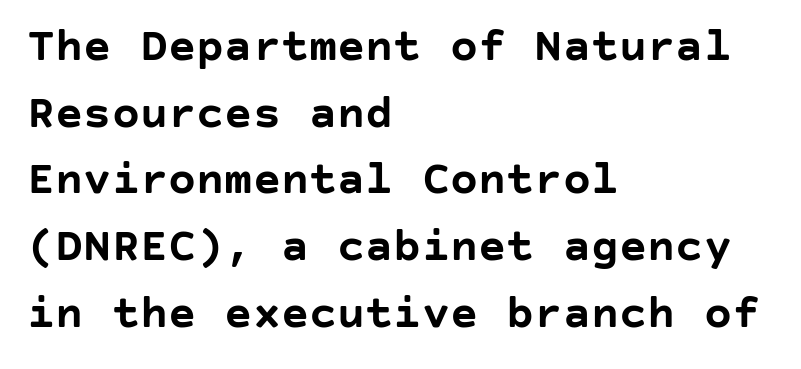
{"serif": "no", "italic": "no", "bold": "yes", "weight": "semibold", "width": "normal", "stroke_contrast": "low", "x_height": "large", "underline": "no", "align": "left", "line_spacing": "normal", "line_spacing_ratio": 1.42, "letter_spacing": "normal", "letter_spacing_em": 0.0, "glyph_px": 47}
